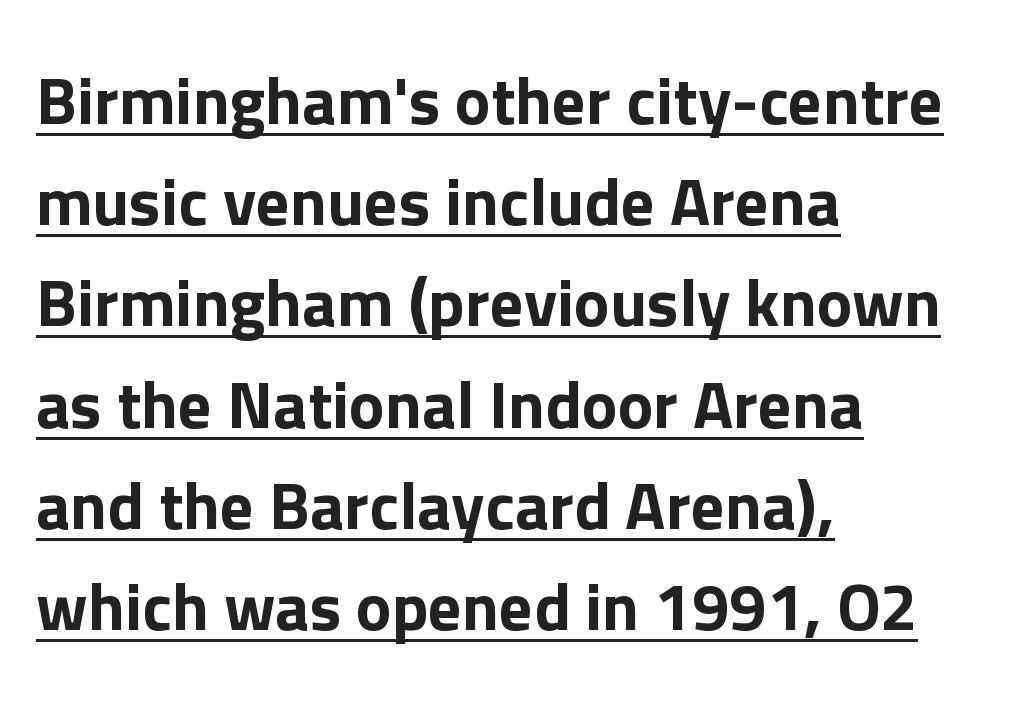
A student would call this left alignment; a typographer would say flush left, rag right. The face used here is proportionally spaced, like ordinary book or web type. This sample uses an upright cut, with every glyph sitting square on the baseline. Notice how a bar underscores the lettering throughout. Stroke terminals: plain, sans-serif. Nobody touched the tracking dial on this one.
